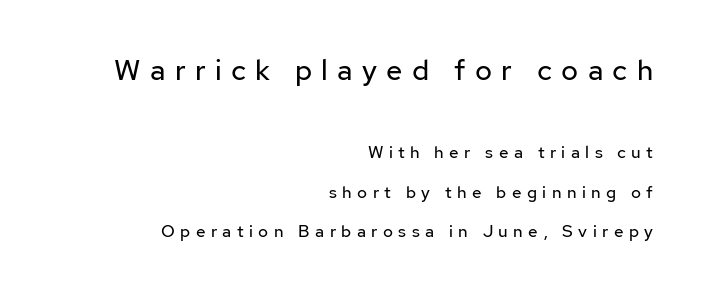
{"serif": "no", "italic": "no", "bold": "no", "weight": "regular", "width": "normal", "stroke_contrast": "low", "x_height": "medium", "monospaced": "no", "underline": "no", "align": "right", "line_spacing": "loose", "line_spacing_ratio": 2.32, "letter_spacing": "wide", "letter_spacing_em": 0.32, "larger_block": "first", "size_ratio": 1.71, "glyph_px": 29}
